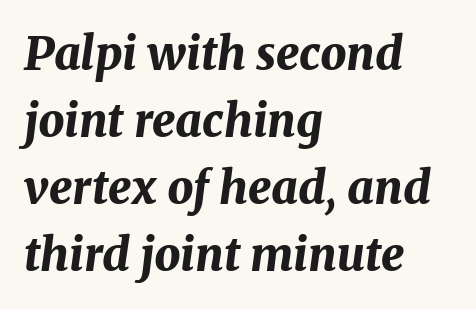
The letters are slanted; this is an italic face. Alignment: flush left. Quick note: interline space is typical. Strokes here are thick enough to call this a true bold. Standard letterfit; no display-style spreading of the glyphs.
